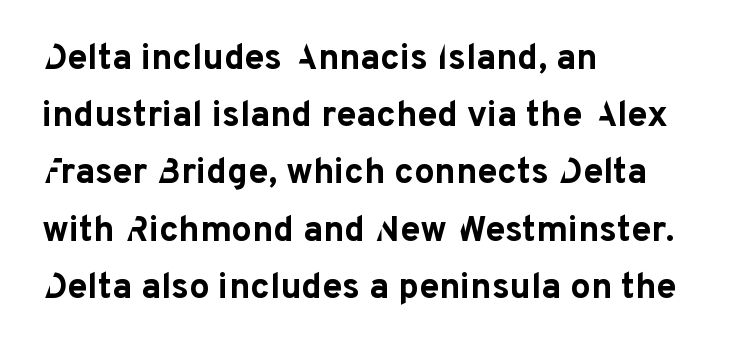
The image shows 36 px bold sans-serif type, upright; set left-aligned, normal line spacing (1.59x), normal letter spacing, not underlined; low stroke contrast and a medium x-height.
